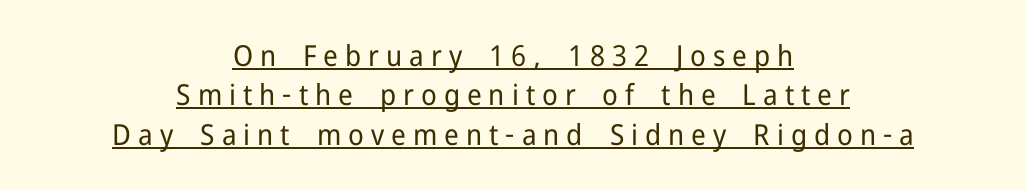
Q: Is the text bold? A: No.
Q: Is the text italic (slanted)? A: No, it is upright.
Q: Is the typeface a serif or a sans-serif typeface? A: Sans-serif.
Q: Is the text underlined? A: Yes.
Q: How is the paragraph aligned? A: Centered.
Q: Is the spacing between letters normal or unusually wide? A: Unusually wide.
Q: Is the spacing between lines tight, normal or loose? A: Normal.
Q: Width (condensed, normal, or wide)? A: Normal.
Q: Stroke contrast? A: Low.
Q: x-height? A: Medium.
Q: Monospaced? A: No.
